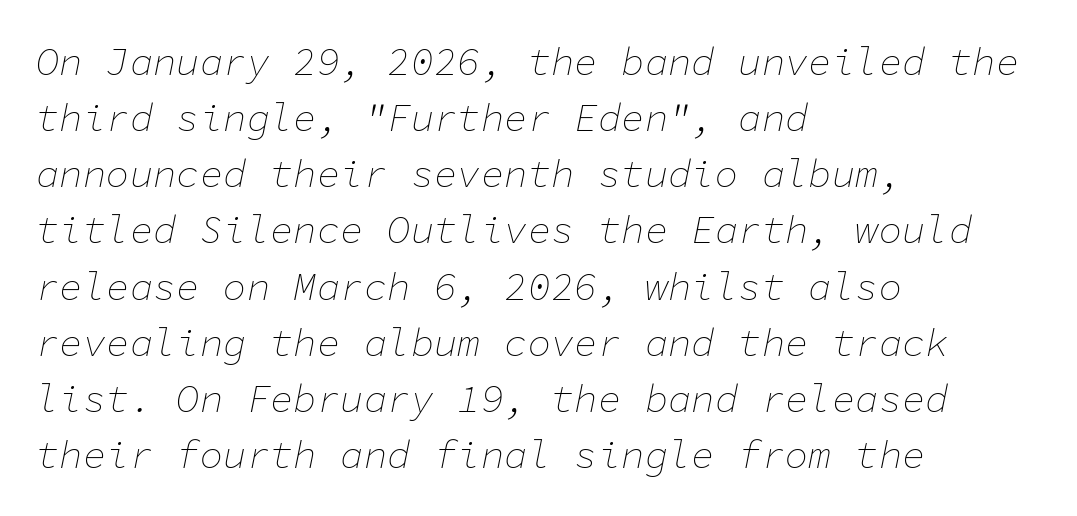
Look at the tracking — it's just the regular setting, nothing added. Anything drawn beneath the words? Only blank space. Caption: multi-line text, flush left, ragged right. Evenly set lines give the paragraph a standard silhouette. Is the stroke heavy? The answer is a plain regular-or-lighter. Spacing verdict: monospaced, one width for all characters.
